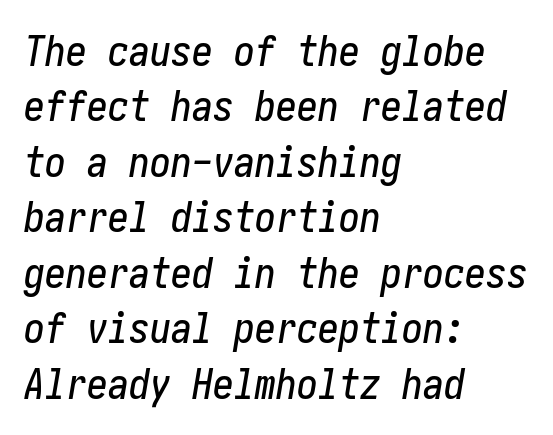
{"italic": "yes", "lean": "right", "slant_degrees": 10, "width": "condensed", "stroke_contrast": "low", "x_height": "medium", "underline": "no", "align": "left", "line_spacing": "normal", "line_spacing_ratio": 1.32, "letter_spacing": "normal", "letter_spacing_em": 0.0, "glyph_px": 42}
